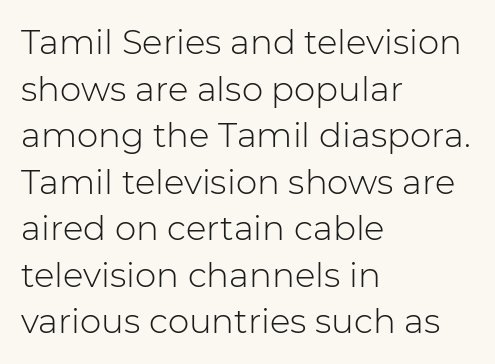
Q: Is the text bold? A: No.
Q: Is the text italic (slanted)? A: No, it is upright.
Q: Is the typeface a serif or a sans-serif typeface? A: Sans-serif.
Q: Is the text underlined? A: No.
Q: How is the paragraph aligned? A: Left-aligned.
Q: Is the spacing between letters normal or unusually wide? A: Normal.
Q: Is the spacing between lines tight, normal or loose? A: Normal.
Q: Width (condensed, normal, or wide)? A: Normal.
Q: Stroke contrast? A: Low.
Q: x-height? A: Medium.
Q: Monospaced? A: No.
